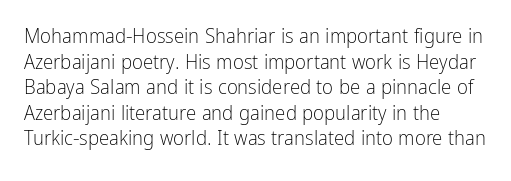
The image shows 21 px text type, upright; set left-aligned, line spacing 1.22x, normal letter spacing, not underlined.
